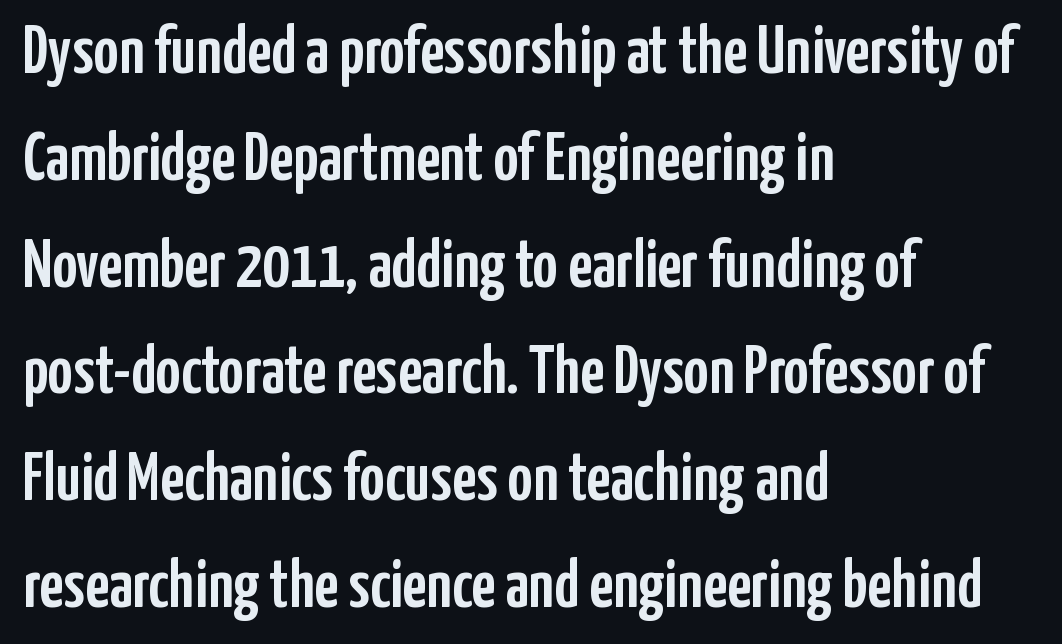
This sample has the flowing, uneven cadence of proportional lettering. Regarding leading, the lines here are spaced in the standard way. Upright lettering throughout. The passage shown has conventional tracking throughout.
